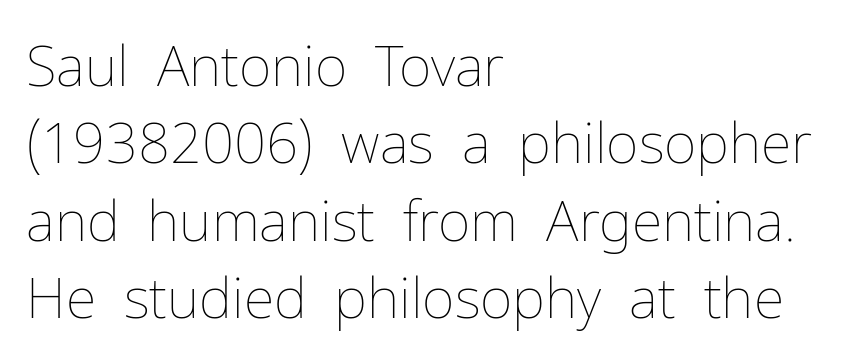
Q: Is the text bold? A: No.
Q: Is the text italic (slanted)? A: No, it is upright.
Q: Is the text underlined? A: No.
Q: How is the paragraph aligned? A: Left-aligned.
Q: Is the spacing between letters normal or unusually wide? A: Normal.
Q: Is the spacing between lines tight, normal or loose? A: Normal.
Q: Width (condensed, normal, or wide)? A: Normal.
Q: Stroke contrast? A: Low.
Q: x-height? A: Medium.
Q: Monospaced? A: No.
